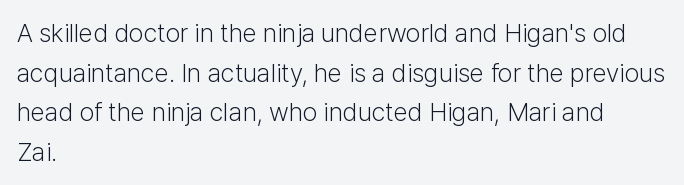
The block of text has a typical density, with ordinary space between rows. The line texture is even and compact thanks to regular tracking. Nothing heavy about these letters — not bold at all. Which margin do the lines hug? The left one — the right edge is uneven.
